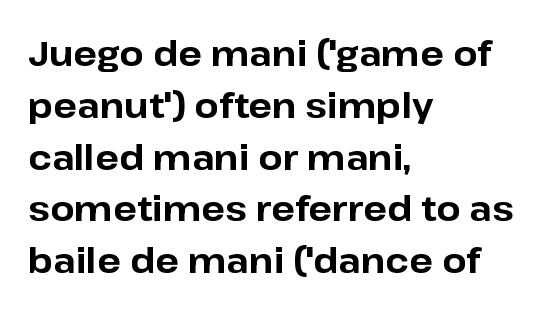
Q: Is the text bold? A: Yes.
Q: Is the text italic (slanted)? A: No, it is upright.
Q: Is the typeface a serif or a sans-serif typeface? A: Sans-serif.
Q: Is the text underlined? A: No.
Q: How is the paragraph aligned? A: Left-aligned.
Q: Is the spacing between letters normal or unusually wide? A: Normal.
Q: Is the spacing between lines tight, normal or loose? A: Normal.
Q: Width (condensed, normal, or wide)? A: Normal.
Q: Stroke contrast? A: Low.
Q: x-height? A: Medium.
Q: Monospaced? A: No.
